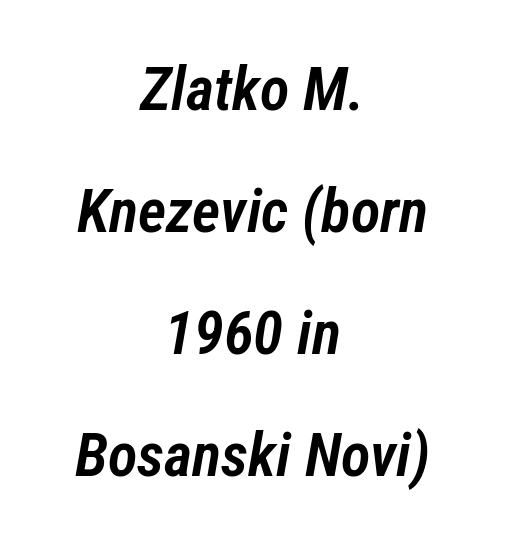
The image shows 61 px semibold, condensed type, italic (leaning right); set centered, loose line spacing (2.0x), normal letter spacing, not underlined; low stroke contrast and a medium x-height.
